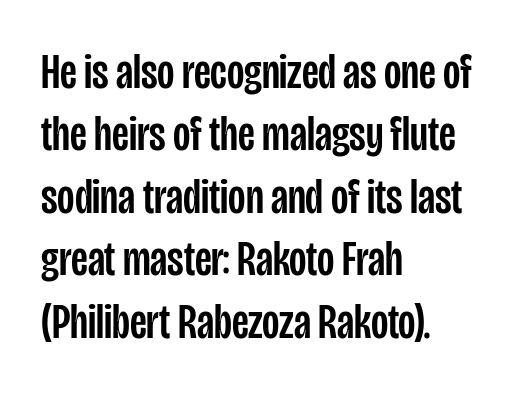
Q: Is the text italic (slanted)? A: No, it is upright.
Q: Is the typeface a serif or a sans-serif typeface? A: Sans-serif.
Q: Is the text underlined? A: No.
Q: How is the paragraph aligned? A: Left-aligned.
Q: Is the spacing between letters normal or unusually wide? A: Normal.
Q: Is the spacing between lines tight, normal or loose? A: Normal.
Q: Width (condensed, normal, or wide)? A: Condensed.
Q: Stroke contrast? A: Low.
Q: x-height? A: Large.
Q: Monospaced? A: No.
